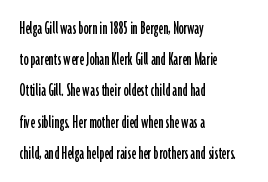
{"italic": "no", "underline": "no", "align": "left", "line_spacing": "normal", "line_spacing_ratio": 1.56, "letter_spacing": "normal", "letter_spacing_em": 0.0, "glyph_px": 20}
